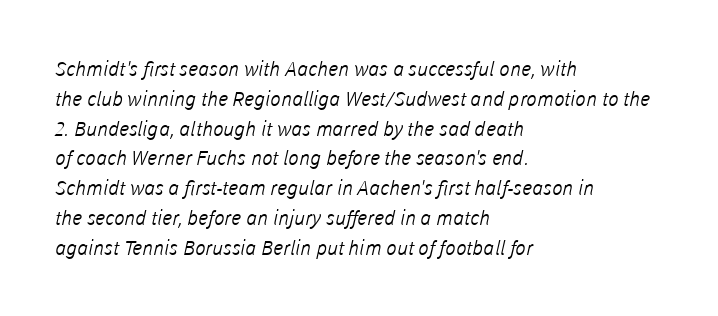
The image shows 20 px text type; set left-aligned, normal line spacing (1.49x), normal letter spacing, not underlined.
